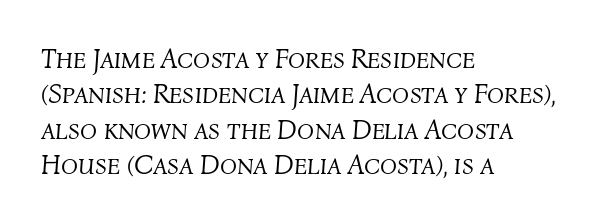
{"italic": "yes", "lean": "right", "slant_degrees": 4, "bold": "no", "weight": "light", "width": "normal", "stroke_contrast": "medium", "x_height": "medium", "monospaced": "no", "underline": "no", "align": "left", "line_spacing": "normal", "line_spacing_ratio": 1.26, "letter_spacing": "normal", "letter_spacing_em": 0.0, "glyph_px": 28}
